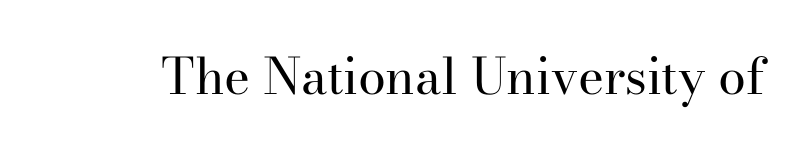
The image shows 50 px regular-weight serif type, upright; set normal letter spacing, not underlined; high stroke contrast and a small x-height.
